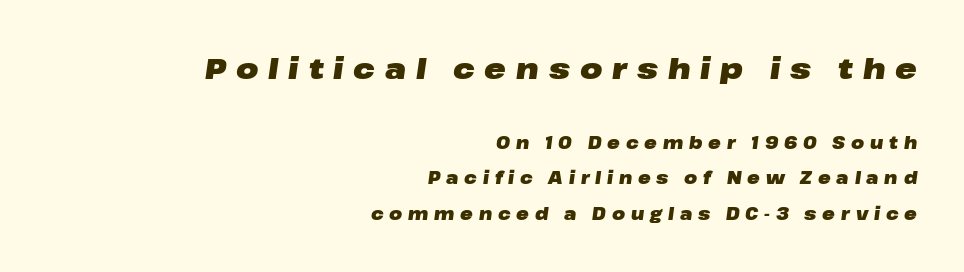
The image shows 29 px heavy, wide type, italic (leaning right); set right-aligned, loose line spacing (2.07x), unusually wide letter spacing (+0.34 em), not underlined; the first (top) block is 1.71x larger; low stroke contrast and a medium x-height.
